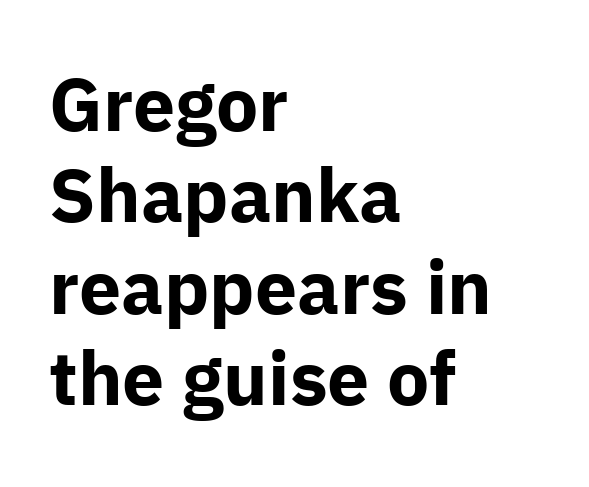
Q: Is the text bold? A: Yes.
Q: Is the text italic (slanted)? A: No, it is upright.
Q: Is the typeface a serif or a sans-serif typeface? A: Sans-serif.
Q: Is the text underlined? A: No.
Q: How is the paragraph aligned? A: Left-aligned.
Q: Is the spacing between letters normal or unusually wide? A: Normal.
Q: Width (condensed, normal, or wide)? A: Normal.
Q: Stroke contrast? A: Low.
Q: x-height? A: Medium.
Q: Monospaced? A: No.
